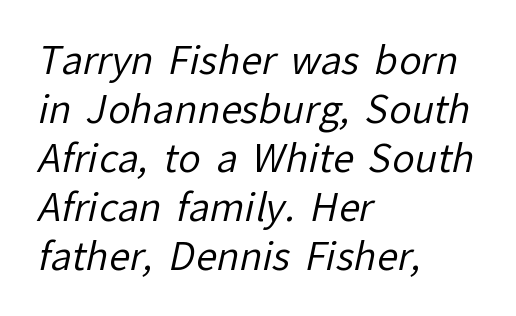
Q: Is the text bold? A: No.
Q: Is the typeface a serif or a sans-serif typeface? A: Sans-serif.
Q: Is the text underlined? A: No.
Q: How is the paragraph aligned? A: Left-aligned.
Q: Is the spacing between letters normal or unusually wide? A: Normal.
Q: Is the spacing between lines tight, normal or loose? A: Normal.
Q: Width (condensed, normal, or wide)? A: Normal.
Q: Stroke contrast? A: Low.
Q: x-height? A: Medium.
Q: Monospaced? A: No.
